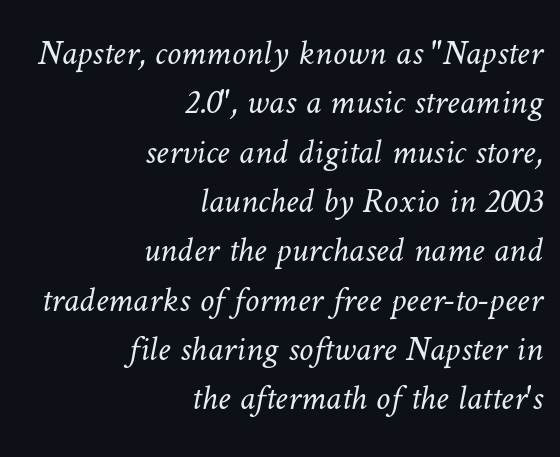
Q: Is the text bold? A: No.
Q: Is the text underlined? A: No.
Q: How is the paragraph aligned? A: Right-aligned.
Q: Is the spacing between letters normal or unusually wide? A: Normal.
Q: Is the spacing between lines tight, normal or loose? A: Normal.
Q: Width (condensed, normal, or wide)? A: Normal.
Q: Stroke contrast? A: Low.
Q: x-height? A: Medium.
Q: Monospaced? A: No.
